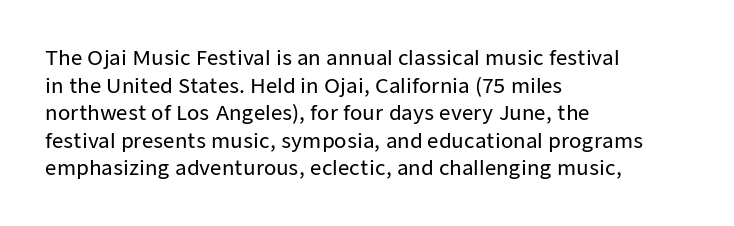
The block of text has a typical density, with ordinary space between rows. The letters stand straight up with perfectly vertical stems. Line starts are locked; line ends wander. Between one letter and the next there's only the usual sliver of space. Type without underlining.
